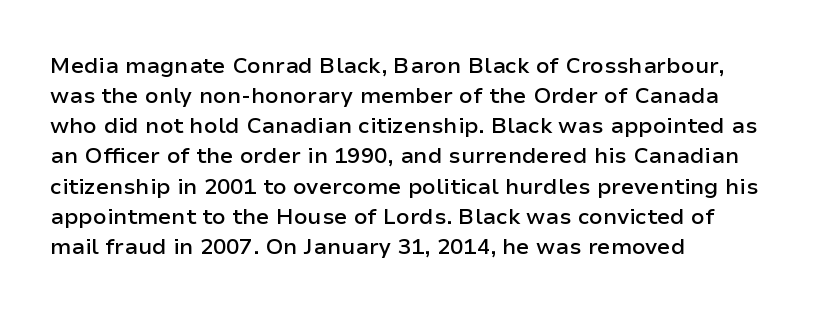
The rows are spaced the way most documents space them. Default kerning and tracking; the words read as compact shapes. Reading down the block, your eye returns to a fixed left position each line. The lettering stays uniformly vertical, giving the passage a roman look. Set as a demibold, roughly 600 on the weight scale.
